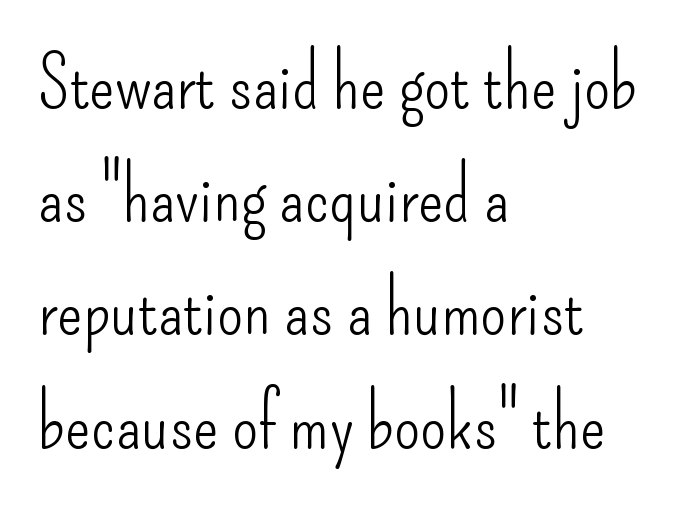
Nothing unusual about the tracking: characters are spaced as the font intends. A roman cut, with each character standing at attention. The ragged edge is on the right, which tells us the setting is flush left. You could not count columns in this text — the font is proportionally spaced.
